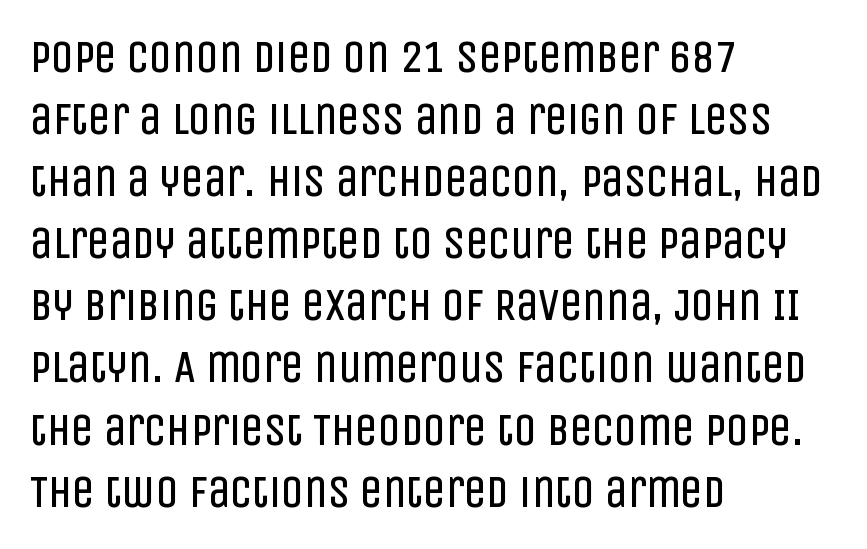
Tracking here is standard; glyphs follow each other at the usual distance. This sample uses a sans-serif face. The letters advance in unequal steps, a hallmark of proportional type. Is the type heavy? It reads as light-to-regular instead.
